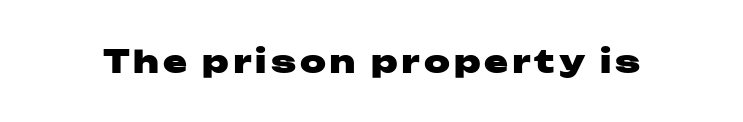
The image shows 32 px heavy, wide sans-serif type, upright; set not underlined; low stroke contrast and a medium x-height.
